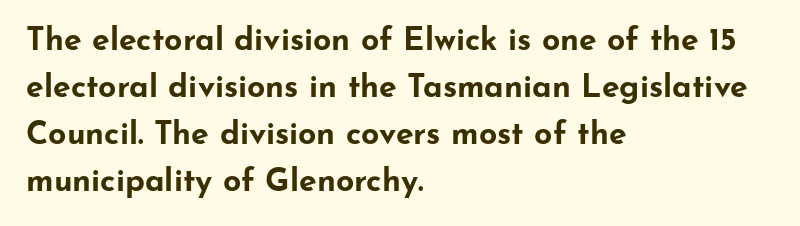
The image shows 32 px bold, wide sans-serif type, upright; set left-aligned, normal line spacing (1.47x), normal letter spacing, not underlined; low stroke contrast and a small x-height.
